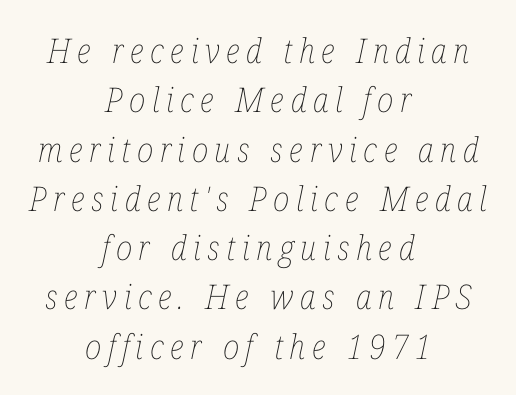
{"italic": "yes", "lean": "right", "slant_degrees": 12, "bold": "no", "weight": "thin", "width": "condensed", "stroke_contrast": "low", "x_height": "medium", "monospaced": "no", "underline": "no", "align": "center", "line_spacing": "normal", "line_spacing_ratio": 1.45, "glyph_px": 34}
